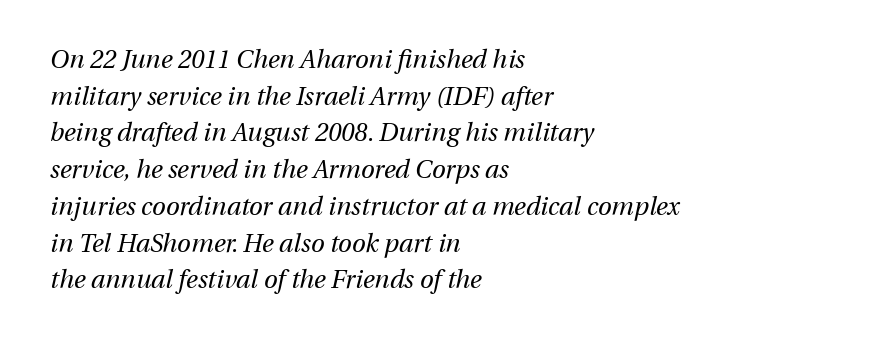
Q: Is the text bold? A: No.
Q: Is the text italic (slanted)? A: Yes, it leans right by about 13 degrees.
Q: Is the text underlined? A: No.
Q: How is the paragraph aligned? A: Left-aligned.
Q: Is the spacing between letters normal or unusually wide? A: Normal.
Q: Is the spacing between lines tight, normal or loose? A: Normal.
